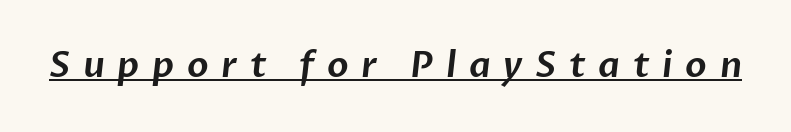
Q: Is the typeface a serif or a sans-serif typeface? A: Sans-serif.
Q: Is the text underlined? A: Yes.
Q: Is the spacing between letters normal or unusually wide? A: Unusually wide.
Q: Width (condensed, normal, or wide)? A: Normal.
Q: Stroke contrast? A: Low.
Q: x-height? A: Medium.
Q: Monospaced? A: No.
